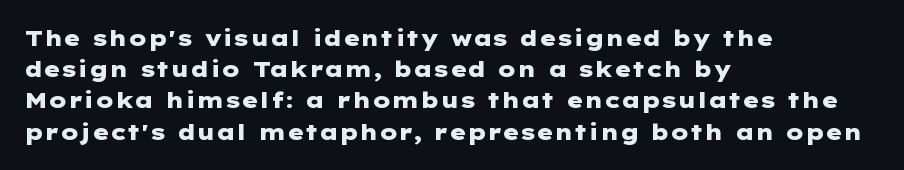
In CSS terms this would be text-align: left. Baseline-to-baseline distance is the conventional proportion of letter height. Notice how the stems are strictly vertical — no italics here. The space beneath each line is pristine and unruled. Spacing between characters is what you'd get straight out of the box. The passage shown is emphatically bold.
